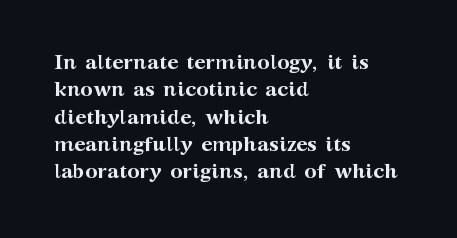
The rendering anchors every line to the left-hand side. This is the regular roman posture of the typeface. A normal amount of white space separates one row of letters from the next. The face used here is rendered with its standard letterfit. A clean baseline with only descenders dipping below it. The sample has been set heavy, in full bold.
